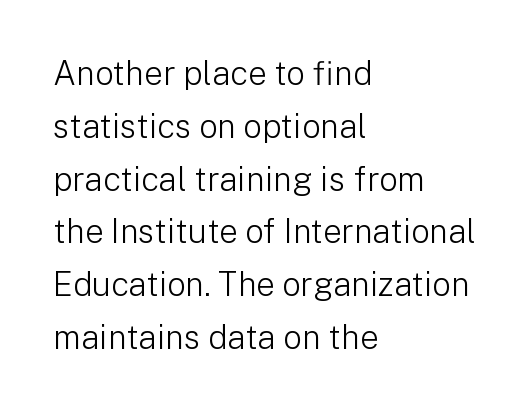
Where is the straight margin? On the left. Italic: no, the glyphs are upright roman. Letters have the restrained weight of plain body copy at most. Plain, unruled lines of type. The rendering keeps characters at their native spacing.
